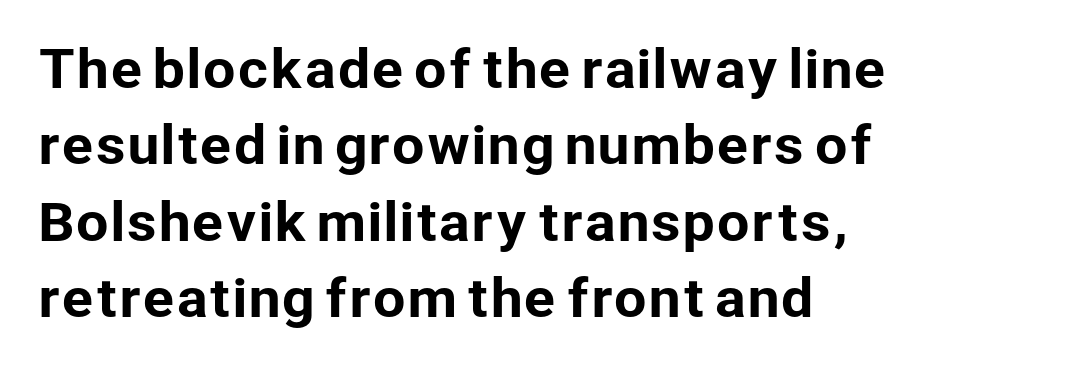
Q: Is the text italic (slanted)? A: No, it is upright.
Q: Is the typeface a serif or a sans-serif typeface? A: Sans-serif.
Q: Is the text underlined? A: No.
Q: How is the paragraph aligned? A: Left-aligned.
Q: Is the spacing between letters normal or unusually wide? A: Normal.
Q: Is the spacing between lines tight, normal or loose? A: Normal.
Q: Width (condensed, normal, or wide)? A: Normal.
Q: Stroke contrast? A: Low.
Q: x-height? A: Medium.
Q: Monospaced? A: No.
